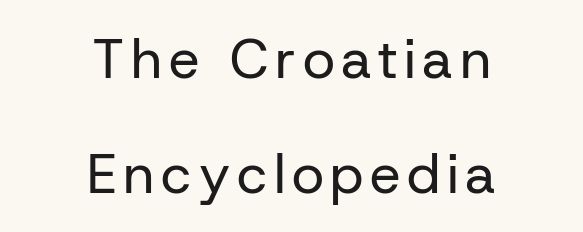
The designer dialed line spacing up above the default. A clean baseline with only descenders dipping below it. The passage shown is typeset with a sans-serif family. Typeset on center — no edge is straight. A light-to-regular cut is what we see here. The axis of the letterforms is exactly vertical.
